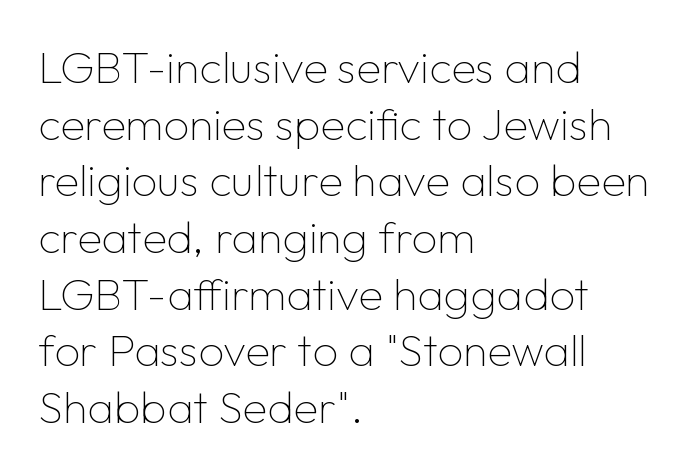
The image shows 45 px thin sans-serif type, upright; set left-aligned, normal line spacing (1.26x), normal letter spacing, not underlined; low stroke contrast and a medium x-height.
